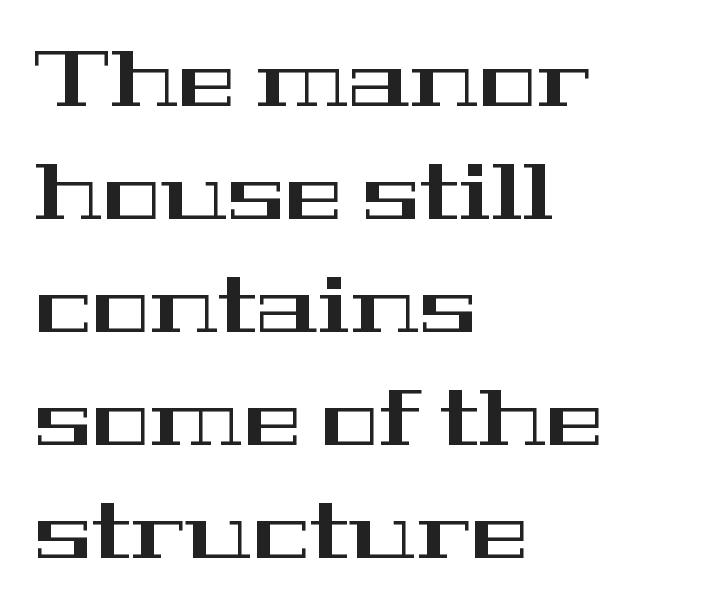
The image shows 78 px wide serif type, upright; set left-aligned, normal line spacing (1.45x), normal letter spacing, not underlined; high stroke contrast and a medium x-height.
